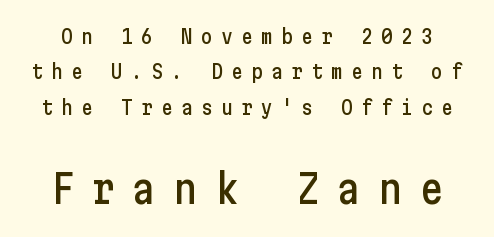
The image shows 41 px condensed sans-serif type, upright; set line spacing 1.77x, unusually wide letter spacing (+0.4 em), not underlined; the second (bottom) block is 2.05x larger; low stroke contrast and a medium x-height.
